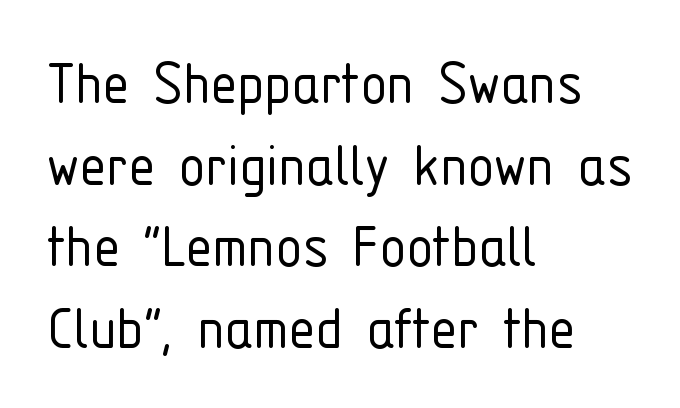
Q: Is the text bold? A: No.
Q: Is the text italic (slanted)? A: No, it is upright.
Q: Is the typeface a serif or a sans-serif typeface? A: Sans-serif.
Q: Is the text underlined? A: No.
Q: How is the paragraph aligned? A: Left-aligned.
Q: Is the spacing between letters normal or unusually wide? A: Normal.
Q: Width (condensed, normal, or wide)? A: Condensed.
Q: Stroke contrast? A: Low.
Q: x-height? A: Medium.
Q: Monospaced? A: No.
